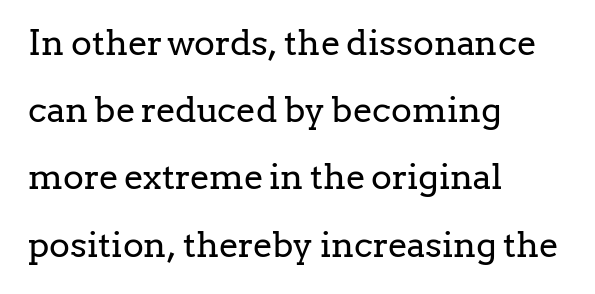
Q: Is the text bold? A: No.
Q: Is the text italic (slanted)? A: No, it is upright.
Q: Is the typeface a serif or a sans-serif typeface? A: Serif.
Q: Is the text underlined? A: No.
Q: How is the paragraph aligned? A: Left-aligned.
Q: Is the spacing between letters normal or unusually wide? A: Normal.
Q: Is the spacing between lines tight, normal or loose? A: Loose.
Q: Width (condensed, normal, or wide)? A: Normal.
Q: Stroke contrast? A: Low.
Q: x-height? A: Medium.
Q: Monospaced? A: No.
